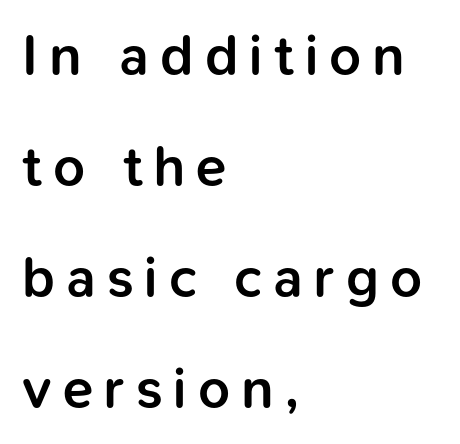
A typesetter would call this proportional, since set widths differ per character. Students, note that the glyphs here are deliberately spaced far apart. Posture: vertical. No feet cap the strokes, marking this as sans-serif type. Clear beneath every line of the passage.
